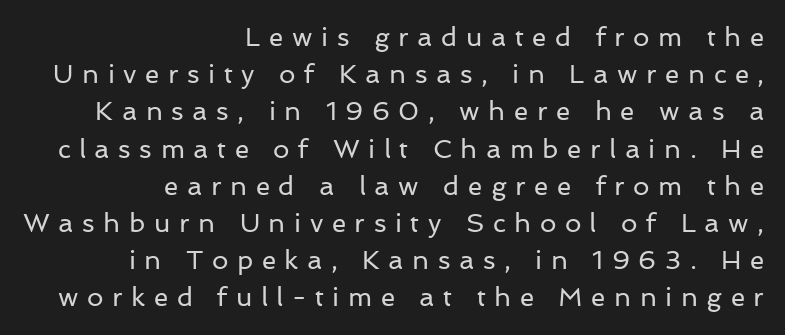
Q: Is the text bold? A: No.
Q: Is the text italic (slanted)? A: No, it is upright.
Q: Is the text underlined? A: No.
Q: How is the paragraph aligned? A: Right-aligned.
Q: Is the spacing between letters normal or unusually wide? A: Unusually wide.
Q: Is the spacing between lines tight, normal or loose? A: Normal.
